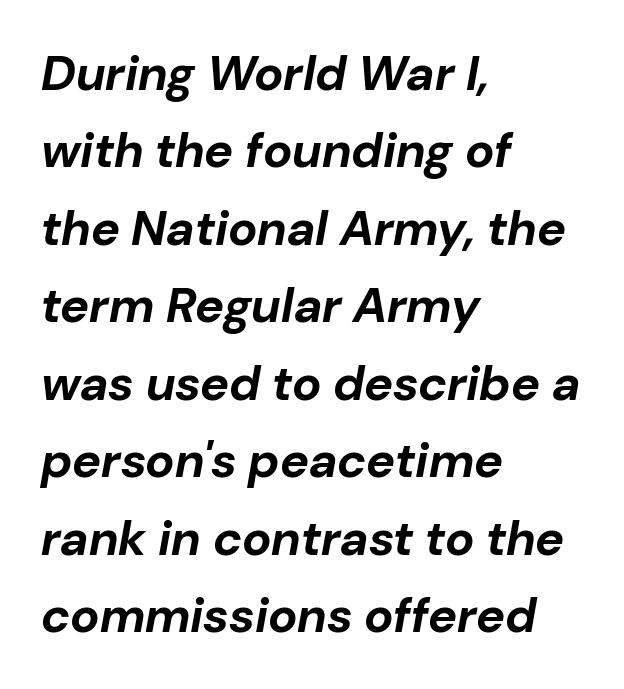
Strokes here are thick enough to call this a true bold. Note the varied advance widths — an 'i' is clearly narrower than an 'm'. The passage shown stacks its lines at a standard gap. The glyphs look as if they've been sheared to an angle.
